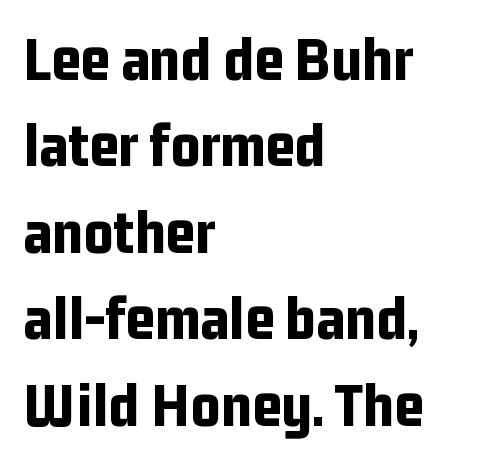
Q: Is the text bold? A: Yes.
Q: Is the text italic (slanted)? A: No, it is upright.
Q: Is the typeface a serif or a sans-serif typeface? A: Sans-serif.
Q: Is the text underlined? A: No.
Q: How is the paragraph aligned? A: Left-aligned.
Q: Is the spacing between letters normal or unusually wide? A: Normal.
Q: Is the spacing between lines tight, normal or loose? A: Normal.
Q: Width (condensed, normal, or wide)? A: Condensed.
Q: Stroke contrast? A: Low.
Q: x-height? A: Medium.
Q: Monospaced? A: No.
